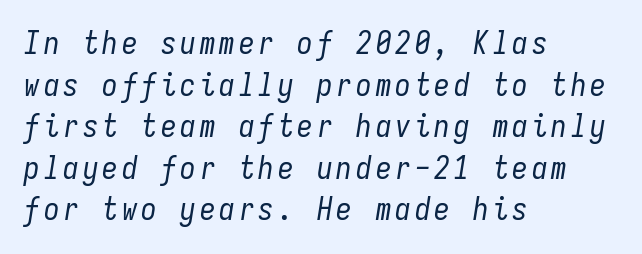
The image shows 31 px regular-weight, condensed type, italic (leaning right), monospaced; set left-aligned, normal line spacing (1.34x), not underlined; low stroke contrast and a medium x-height.
